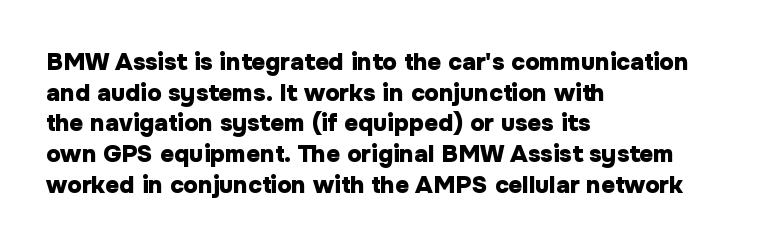
Q: Is the text bold? A: Yes.
Q: Is the text italic (slanted)? A: No, it is upright.
Q: Is the text underlined? A: No.
Q: How is the paragraph aligned? A: Left-aligned.
Q: Is the spacing between letters normal or unusually wide? A: Normal.
Q: Is the spacing between lines tight, normal or loose? A: Normal.
